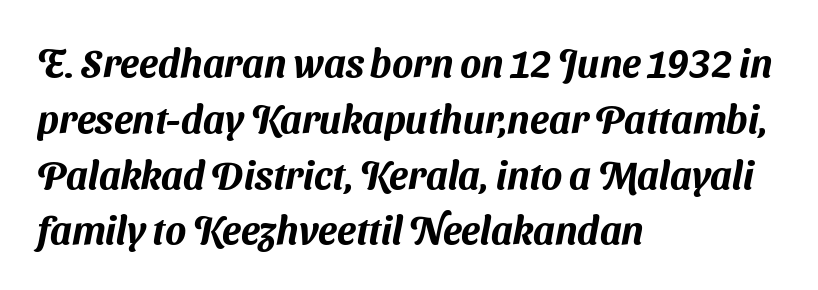
A typesetter would call this proportional, since set widths differ per character. The setting favours the left margin, as ordinary paragraphs usually do. A typesetter would label this face a sans. In terms of leading, this rendering sits right in the middle. A bare baseline throughout the passage. Inter-character spacing is left at the font's built-in metrics.
